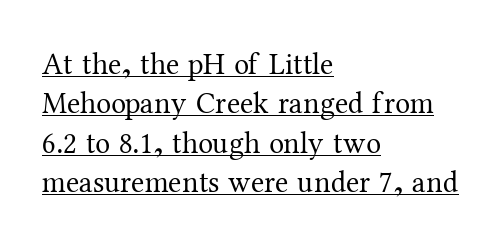
Q: Is the text bold? A: No.
Q: Is the text italic (slanted)? A: No, it is upright.
Q: Is the typeface a serif or a sans-serif typeface? A: Serif.
Q: Is the text underlined? A: Yes.
Q: How is the paragraph aligned? A: Left-aligned.
Q: Is the spacing between letters normal or unusually wide? A: Normal.
Q: Is the spacing between lines tight, normal or loose? A: Normal.
Q: Width (condensed, normal, or wide)? A: Normal.
Q: Stroke contrast? A: Medium.
Q: x-height? A: Medium.
Q: Monospaced? A: No.
